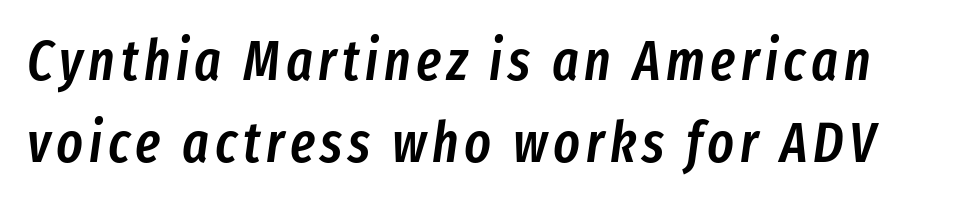
The image shows 56 px semibold, condensed type, italic (leaning right); set normal line spacing (1.46x), not underlined; low stroke contrast and a medium x-height.
